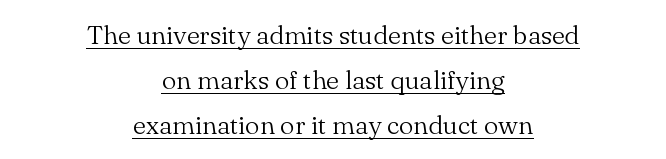
The image shows 26 px text type, upright; set centered, line spacing 1.73x, normal letter spacing, underlined.
